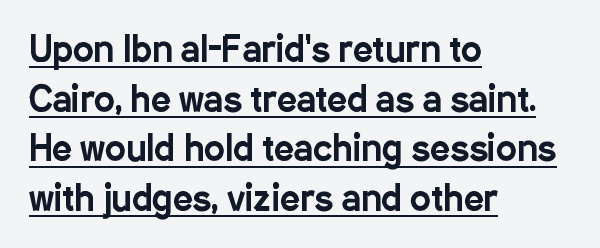
One glance says typical: line gaps are just what's usual. A typesetter would call this zero additional tracking. Each line of the rendering has a horizontal stroke beneath the glyphs. These lines stack with their left ends in a neat column.
